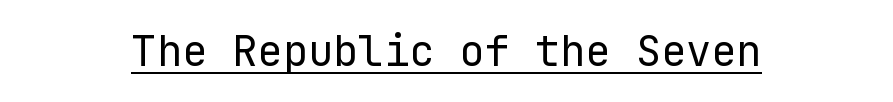
Q: Is the text bold? A: No.
Q: Is the text italic (slanted)? A: No, it is upright.
Q: Is the typeface a serif or a sans-serif typeface? A: Sans-serif.
Q: Is the text underlined? A: Yes.
Q: How is the paragraph aligned? A: Centered.
Q: Is the spacing between letters normal or unusually wide? A: Normal.
Q: Width (condensed, normal, or wide)? A: Normal.
Q: Stroke contrast? A: Low.
Q: x-height? A: Medium.
